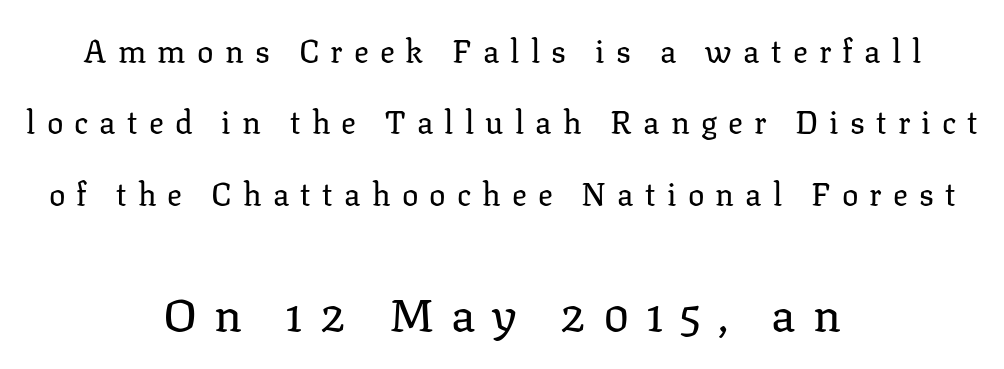
{"serif": "yes", "italic": "no", "bold": "no", "weight": "regular", "width": "normal", "stroke_contrast": "low", "x_height": "medium", "monospaced": "no", "underline": "no", "align": "center", "line_spacing": "loose", "line_spacing_ratio": 2.3, "letter_spacing": "wide", "letter_spacing_em": 0.36, "larger_block": "second", "size_ratio": 1.48, "glyph_px": 46}
